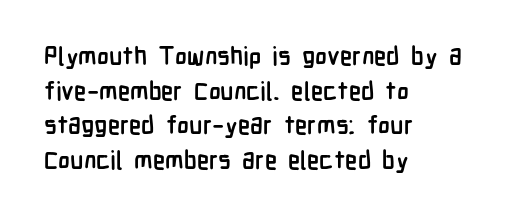
Q: Is the text bold? A: Yes.
Q: Is the text italic (slanted)? A: No, it is upright.
Q: Is the text underlined? A: No.
Q: How is the paragraph aligned? A: Left-aligned.
Q: Is the spacing between letters normal or unusually wide? A: Normal.
Q: Is the spacing between lines tight, normal or loose? A: Normal.
